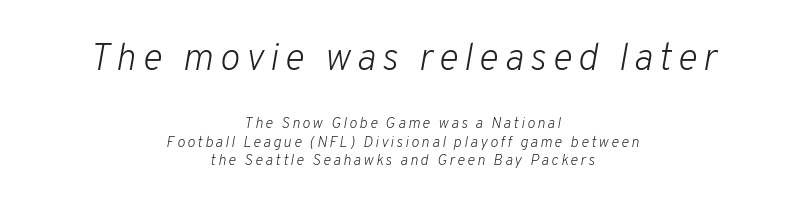
The image shows 38 px light type, italic (leaning right); set centered, normal line spacing (1.25x), not underlined; the first (top) block is 2.53x larger; low stroke contrast and a medium x-height.
